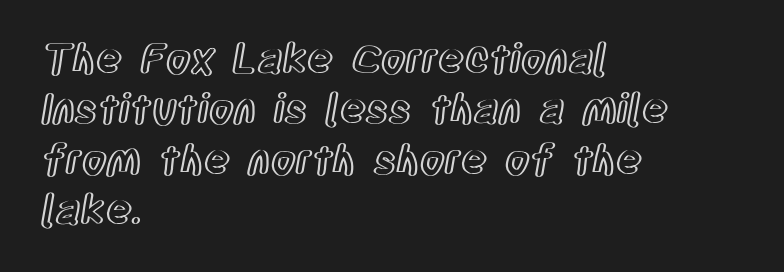
The image shows 40 px condensed type; set left-aligned, normal line spacing (1.26x), normal letter spacing, not underlined; a large x-height.
